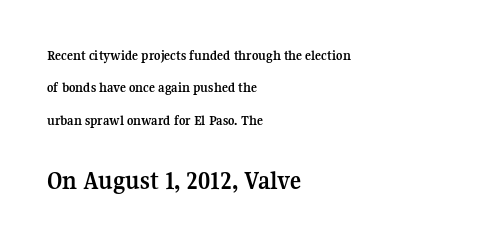
{"italic": "no", "bold": "yes", "underline": "no", "align": "left", "line_spacing": "loose", "line_spacing_ratio": 2.32, "letter_spacing": "normal", "letter_spacing_em": 0.0, "larger_block": "second", "size_ratio": 1.86, "glyph_px": 26}
